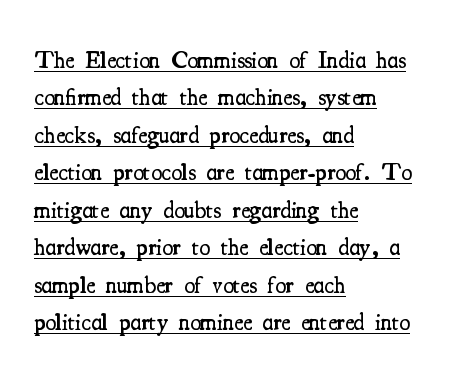
{"italic": "no", "bold": "semi", "underline": "yes", "align": "left", "line_spacing": "normal", "line_spacing_ratio": 1.56, "letter_spacing": "normal", "letter_spacing_em": 0.0, "glyph_px": 24}
